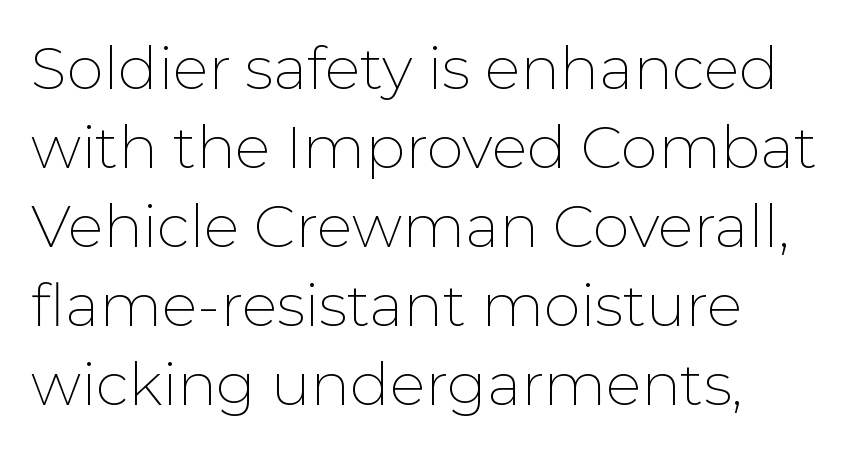
Stroke terminals: plain, sans-serif. Each stroke keeps to a modest, everyday thickness or less. Leading matches the norm, producing a regular column. No italicization has been applied; the sample stays upright. Rule under the text: the space is simply empty. The passage shown is typed in a proportional face where columns would drift.
